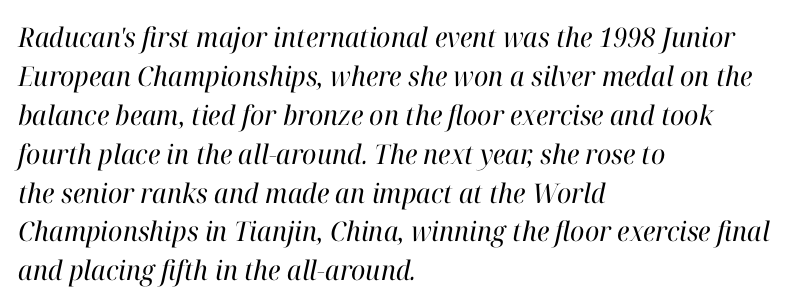
Style check: oblique. What's the leading like? Ordinary, nothing unusual. Students, note that the glyphs here touch the page at normal intervals. Underline: absent. If you drew a ruler down the left edge, every line would touch it.
